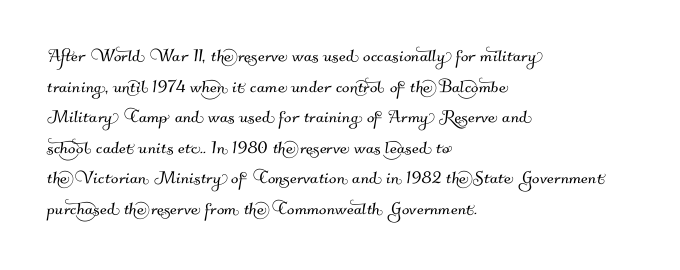
The passage shown is not underscored anywhere. Look at the tracking — it's just the regular setting, nothing added. Compared with typical paragraphs, the rows here are spaced about the same. The text block is weighted toward the left margin, trailing off unevenly rightward.
